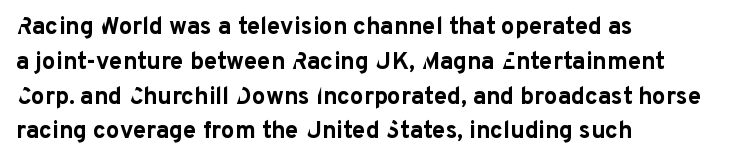
The image shows 24 px bold type, upright; set left-aligned, normal line spacing (1.45x), normal letter spacing, not underlined.
